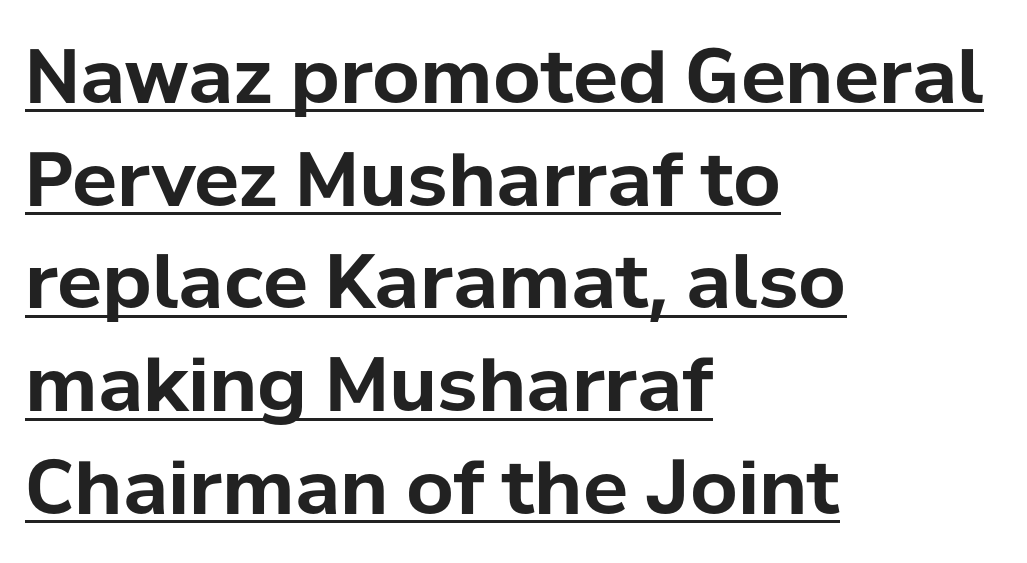
Layout note: lines flush left. Tracking value appears to be zero — textbook default spacing. The characters look thick and weighty, a clear bold. If you drew a line through each stem, it would be perfectly vertical. The space between consecutive lines is moderate.
